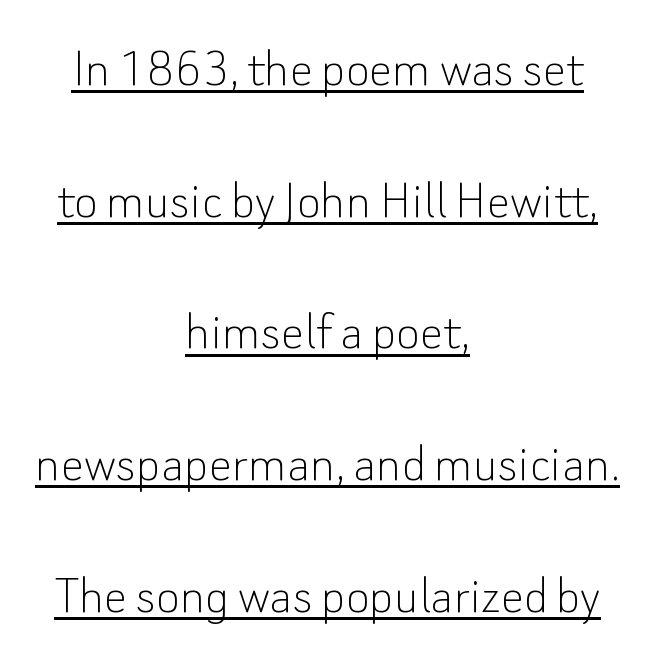
The image shows 58 px thin sans-serif type, upright; set centered, loose line spacing (2.27x), normal letter spacing, underlined; low stroke contrast and a small x-height.
